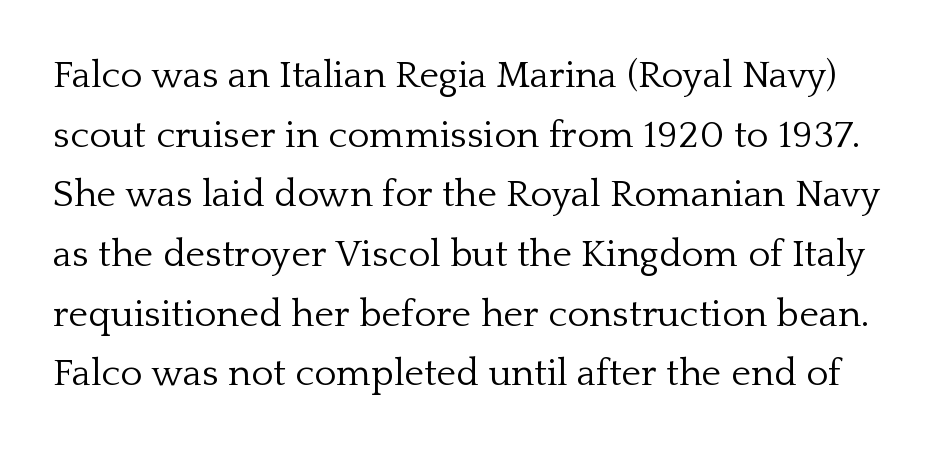
The image shows 38 px light serif type, upright; set normal line spacing (1.57x), normal letter spacing, not underlined; low stroke contrast and a medium x-height.
